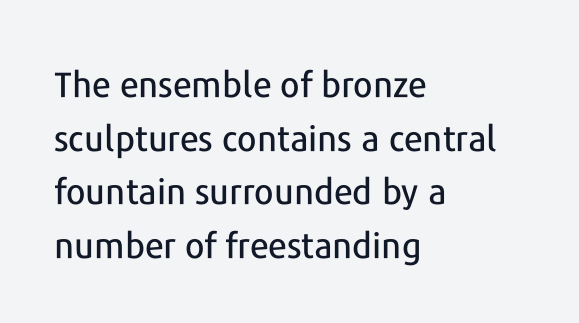
{"serif": "no", "italic": "no", "width": "normal", "stroke_contrast": "low", "x_height": "medium", "monospaced": "no", "underline": "no", "align": "left", "line_spacing": "normal", "line_spacing_ratio": 1.53, "letter_spacing": "normal", "letter_spacing_em": 0.0, "glyph_px": 35}
